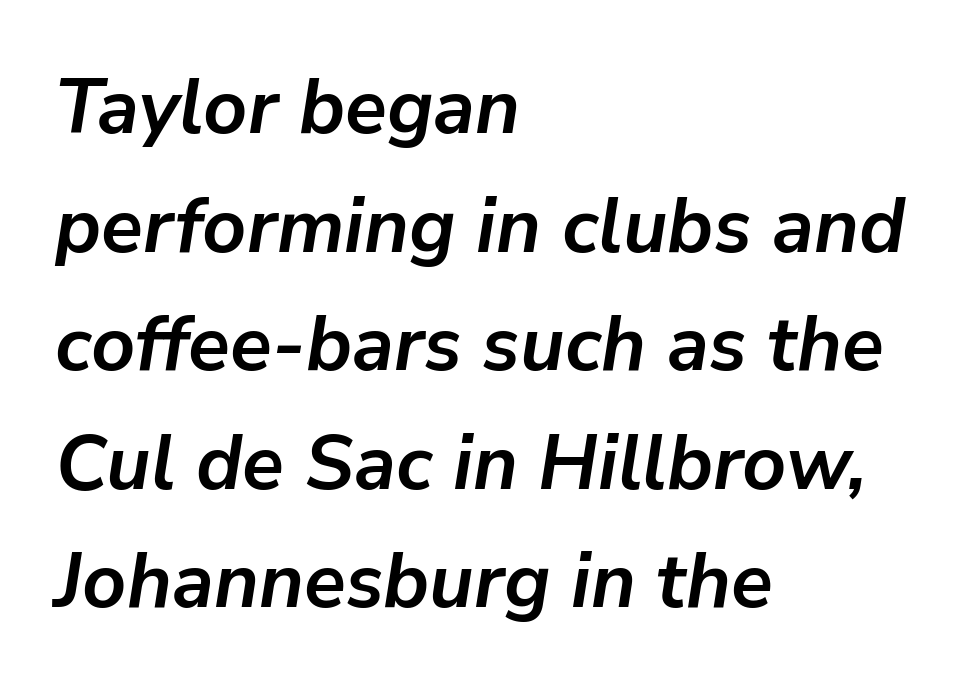
The image shows 77 px semibold type, italic (leaning right); set left-aligned, normal line spacing (1.54x), normal letter spacing, not underlined; low stroke contrast and a medium x-height.
